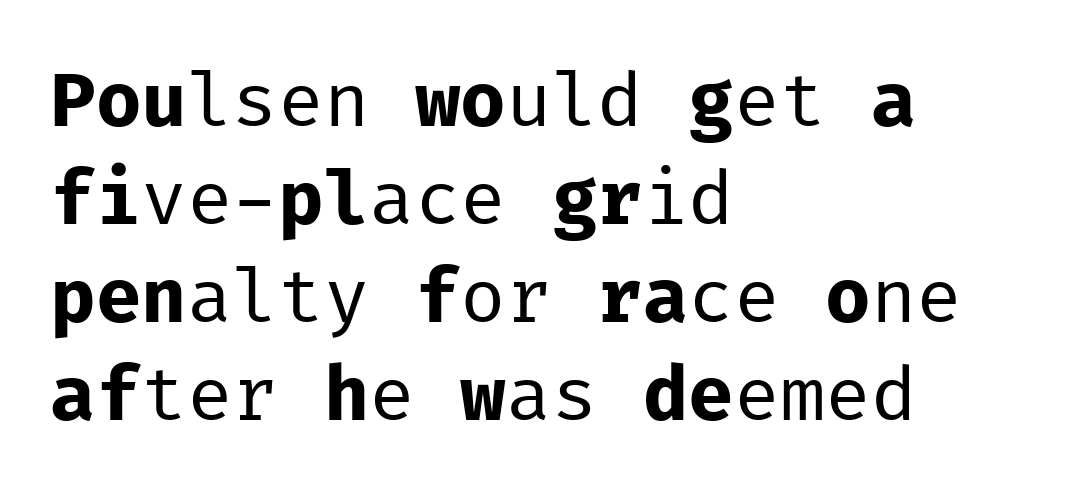
Q: Is the text bold? A: No.
Q: Is the text italic (slanted)? A: No, it is upright.
Q: Is the typeface a serif or a sans-serif typeface? A: Sans-serif.
Q: Is the text underlined? A: No.
Q: How is the paragraph aligned? A: Left-aligned.
Q: Is the spacing between letters normal or unusually wide? A: Normal.
Q: Is the spacing between lines tight, normal or loose? A: Normal.
Q: Width (condensed, normal, or wide)? A: Normal.
Q: Stroke contrast? A: Low.
Q: x-height? A: Medium.
Q: Monospaced? A: Yes.
